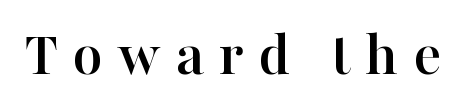
It's the straight-up-and-down kind of type. The letters are spread apart with noticeably loose tracking. Serifs: yes, visible at the terminals of the letterforms. Character widths vary here, with narrow letters taking less room than wide ones. Only glyphs here, with clear space below each row.
